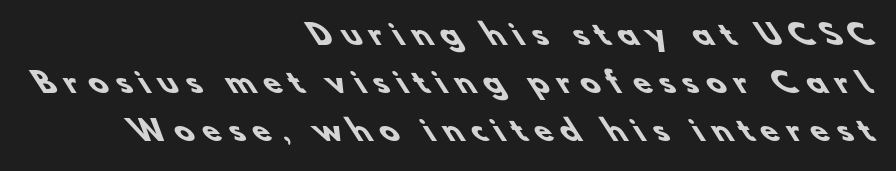
Q: Is the text bold? A: Yes.
Q: Is the typeface a serif or a sans-serif typeface? A: Sans-serif.
Q: Is the text underlined? A: No.
Q: How is the paragraph aligned? A: Right-aligned.
Q: Is the spacing between letters normal or unusually wide? A: Unusually wide.
Q: Width (condensed, normal, or wide)? A: Normal.
Q: Stroke contrast? A: Low.
Q: x-height? A: Small.
Q: Monospaced? A: No.
